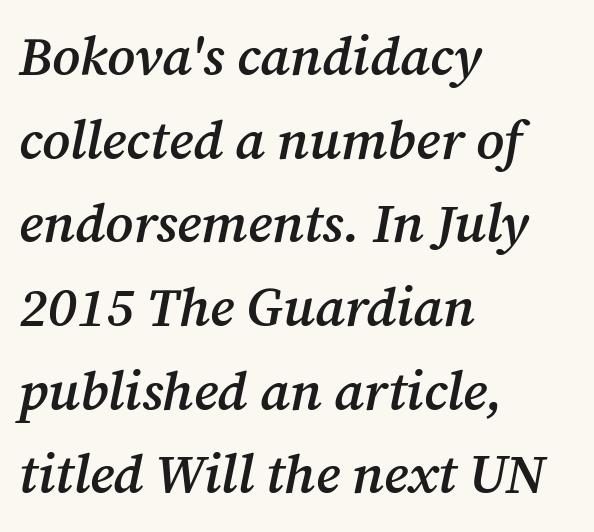
{"serif": "yes", "italic": "yes", "lean": "right", "slant_degrees": 12, "bold": "semi", "weight": "semibold", "width": "normal", "stroke_contrast": "medium", "x_height": "medium", "monospaced": "no", "underline": "no", "align": "left", "line_spacing": "normal", "line_spacing_ratio": 1.55, "letter_spacing": "normal", "letter_spacing_em": 0.0, "glyph_px": 54}
